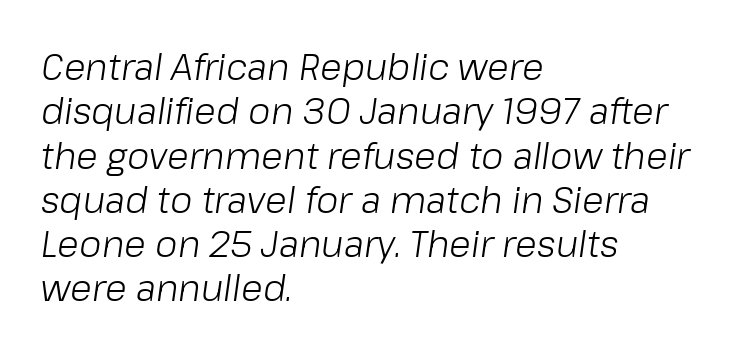
The image shows 36 px light type, italic (leaning right); set left-aligned, line spacing 1.23x, normal letter spacing, not underlined; low stroke contrast and a medium x-height.
